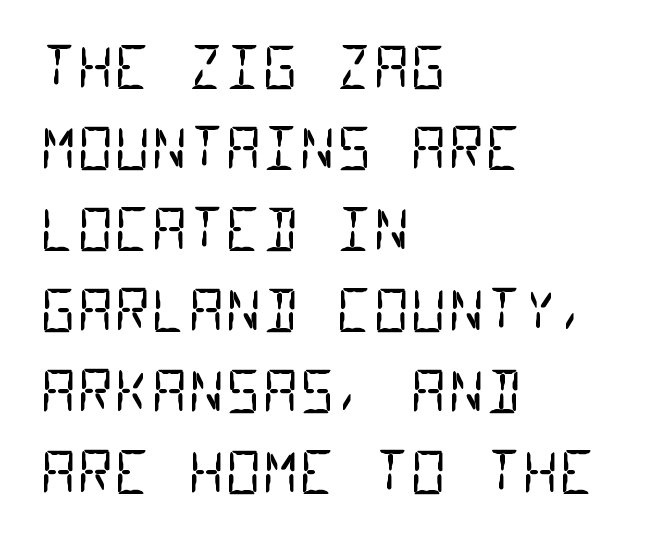
Q: Is the text bold? A: No.
Q: Is the typeface a serif or a sans-serif typeface? A: Sans-serif.
Q: Is the text underlined? A: No.
Q: How is the paragraph aligned? A: Left-aligned.
Q: Is the spacing between letters normal or unusually wide? A: Normal.
Q: Is the spacing between lines tight, normal or loose? A: Normal.
Q: Width (condensed, normal, or wide)? A: Condensed.
Q: Stroke contrast? A: Low.
Q: x-height? A: Large.
Q: Monospaced? A: Yes.
